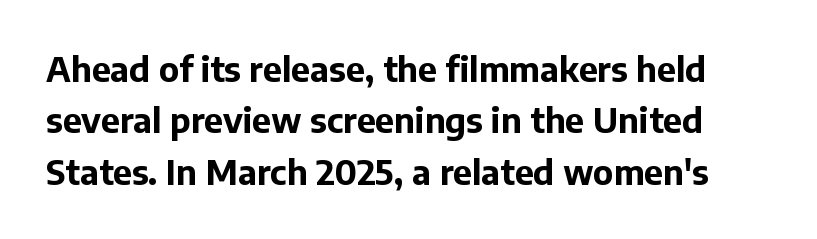
{"serif": "no", "italic": "no", "bold": "yes", "weight": "bold", "width": "normal", "stroke_contrast": "low", "x_height": "medium", "monospaced": "no", "underline": "no", "line_spacing": "normal", "line_spacing_ratio": 1.51, "letter_spacing": "normal", "letter_spacing_em": 0.0, "glyph_px": 34}
